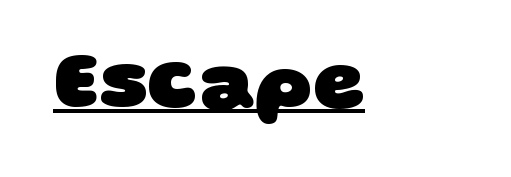
Q: Is the text bold? A: Yes.
Q: Is the typeface a serif or a sans-serif typeface? A: Sans-serif.
Q: Is the text underlined? A: Yes.
Q: Is the spacing between letters normal or unusually wide? A: Normal.
Q: Width (condensed, normal, or wide)? A: Wide.
Q: Stroke contrast? A: Low.
Q: x-height? A: Large.
Q: Monospaced? A: No.
